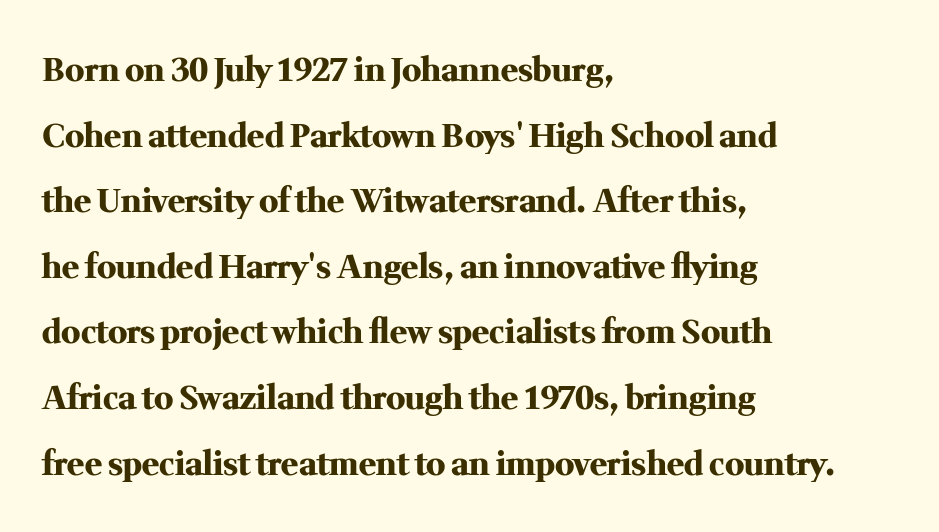
Q: Is the text bold? A: Yes.
Q: Is the text italic (slanted)? A: No, it is upright.
Q: Is the typeface a serif or a sans-serif typeface? A: Serif.
Q: Is the text underlined? A: No.
Q: How is the paragraph aligned? A: Left-aligned.
Q: Is the spacing between letters normal or unusually wide? A: Normal.
Q: Is the spacing between lines tight, normal or loose? A: Loose.
Q: Width (condensed, normal, or wide)? A: Normal.
Q: Stroke contrast? A: Medium.
Q: x-height? A: Medium.
Q: Monospaced? A: No.
